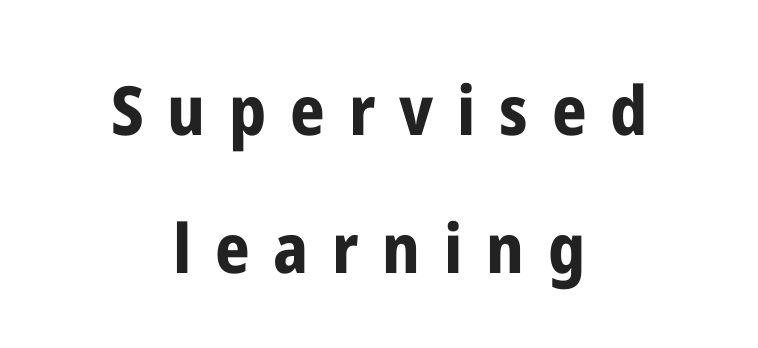
{"serif": "no", "italic": "no", "bold": "yes", "weight": "bold", "width": "condensed", "stroke_contrast": "low", "x_height": "medium", "monospaced": "no", "underline": "no", "align": "center", "line_spacing": "loose", "line_spacing_ratio": 2.03, "letter_spacing": "wide", "letter_spacing_em": 0.35, "glyph_px": 68}
